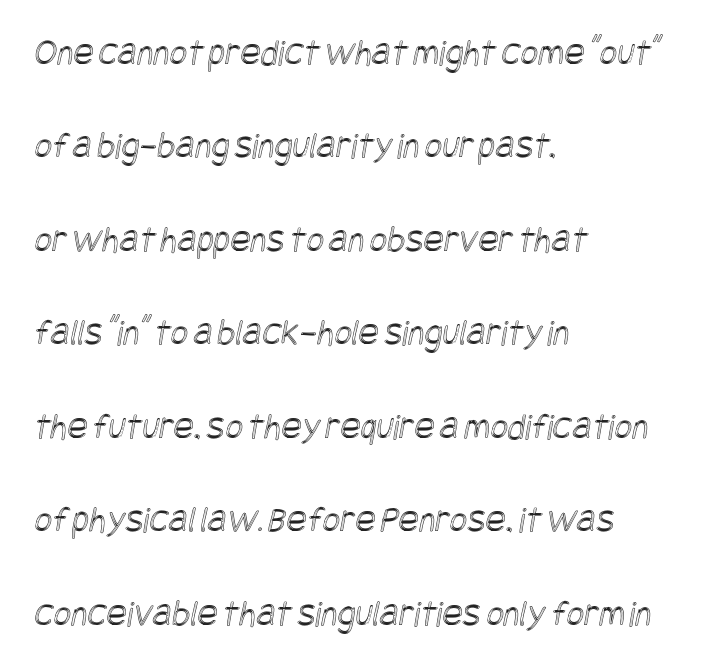
Letters rest on an invisible, unmarked baseline. The compositor pushed each line to the left boundary. Loosely led — the rows are spread out. Students, note that the glyphs here touch the page at normal intervals.
